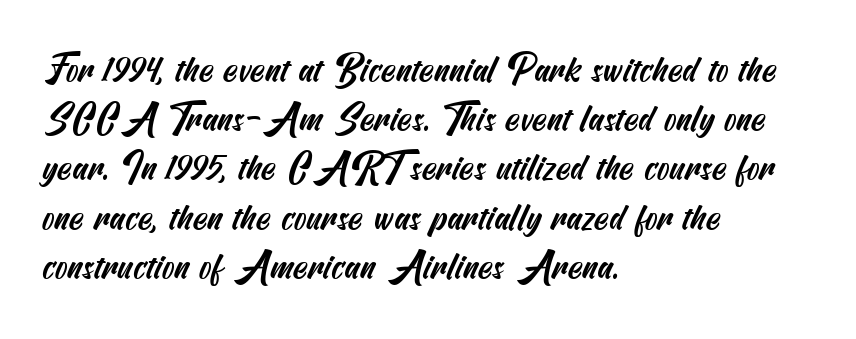
The image shows 37 px condensed sans-serif type; set left-aligned, normal line spacing (1.33x), normal letter spacing, not underlined; medium stroke contrast and a small x-height.
